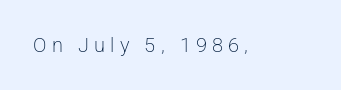
{"italic": "no", "bold": "no", "underline": "no", "letter_spacing": "wide", "letter_spacing_em": 0.26, "glyph_px": 20}
